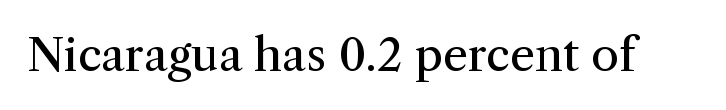
The strokes are not fattened; the text isn't bold. The horizontal fit of the characters is conventional and even. Each letter keeps its own natural width here, so spacing adapts to shape. Do the letters lean? They stand straight. What kind of face is this? One with serifs. Letters rest on an invisible, unmarked baseline.
